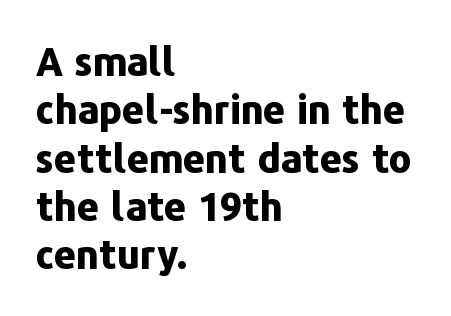
{"serif": "no", "italic": "no", "bold": "yes", "weight": "bold", "width": "normal", "stroke_contrast": "low", "x_height": "medium", "monospaced": "no", "underline": "no", "align": "left", "line_spacing_ratio": 1.24, "letter_spacing": "normal", "letter_spacing_em": 0.0, "glyph_px": 39}
